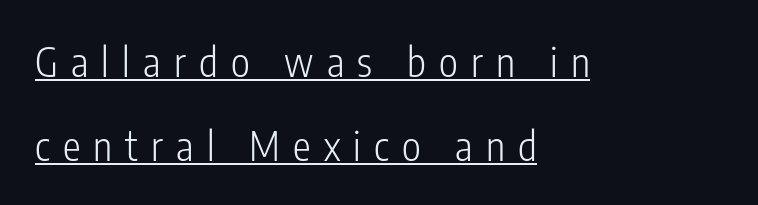
Q: Is the text bold? A: No.
Q: Is the text italic (slanted)? A: No, it is upright.
Q: Is the typeface a serif or a sans-serif typeface? A: Sans-serif.
Q: Is the text underlined? A: Yes.
Q: How is the paragraph aligned? A: Left-aligned.
Q: Is the spacing between letters normal or unusually wide? A: Unusually wide.
Q: Is the spacing between lines tight, normal or loose? A: Loose.
Q: Width (condensed, normal, or wide)? A: Condensed.
Q: Stroke contrast? A: Low.
Q: x-height? A: Medium.
Q: Monospaced? A: No.
